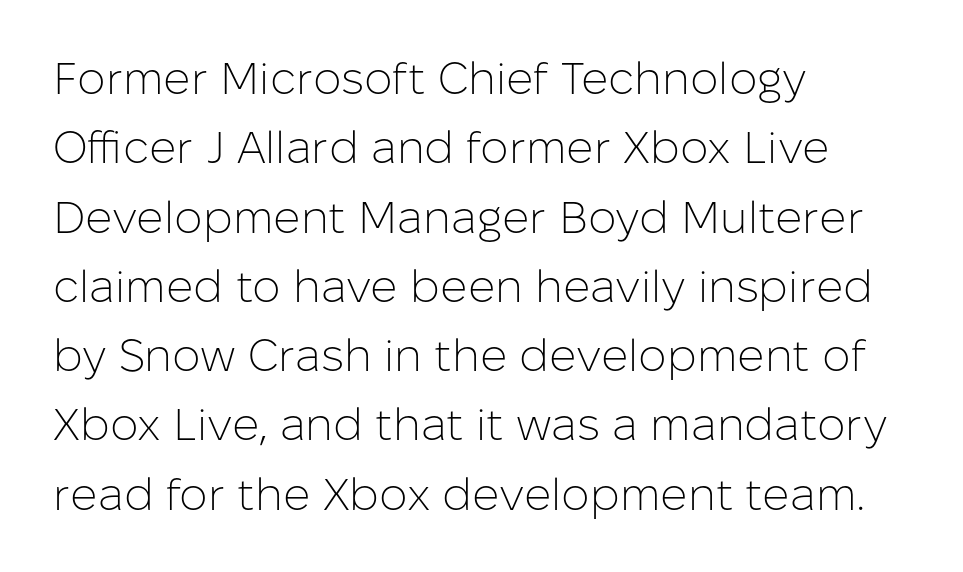
This block has exactly the height ordinary leading produces. Bare-footed words on every line. The font family rendered here belongs to the sans-serif group. This sample uses an upright cut, with every glyph sitting square on the baseline. Do the characters align in a grid? No, the font is proportional. Glyph-to-glyph distance matches everyday printed text.
